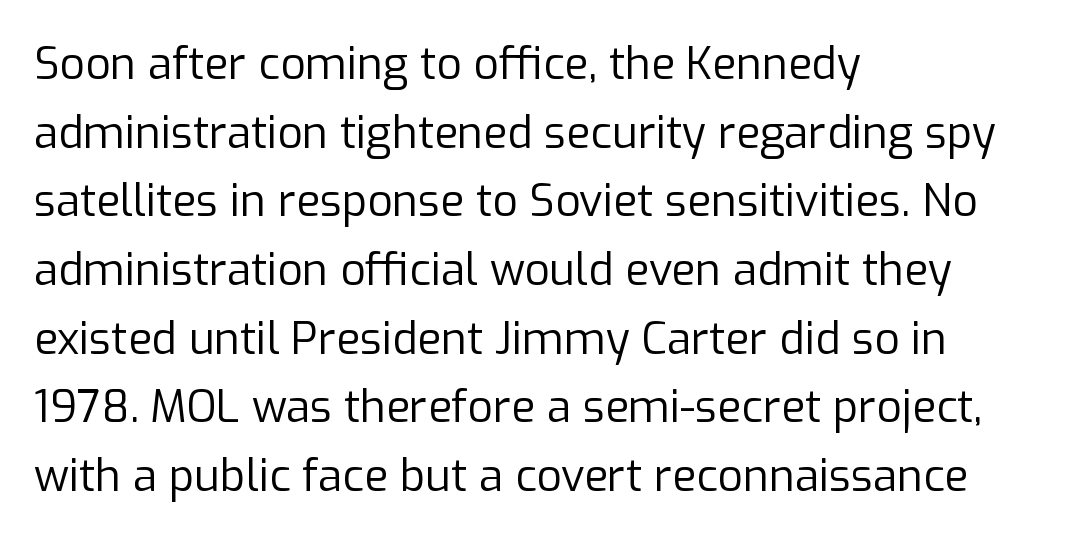
On a weight scale, this lands at 450 or below. Type style note: lacks serifs. Vertically, the passage feels balanced, rows spaced as you'd expect. Posture: straight, roman, zero tilt. The horizontal fit of the characters is conventional and even.
